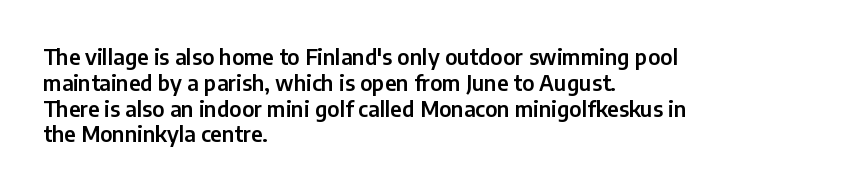
Q: Is the text italic (slanted)? A: No, it is upright.
Q: Is the text underlined? A: No.
Q: How is the paragraph aligned? A: Left-aligned.
Q: Is the spacing between letters normal or unusually wide? A: Normal.
